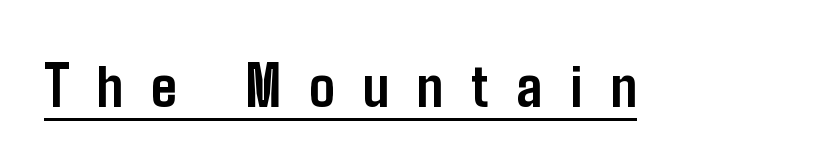
Q: Is the text bold? A: Yes.
Q: Is the text italic (slanted)? A: No, it is upright.
Q: Is the typeface a serif or a sans-serif typeface? A: Sans-serif.
Q: Is the text underlined? A: Yes.
Q: Is the spacing between letters normal or unusually wide? A: Unusually wide.
Q: Width (condensed, normal, or wide)? A: Condensed.
Q: Stroke contrast? A: Low.
Q: x-height? A: Medium.
Q: Monospaced? A: No.
